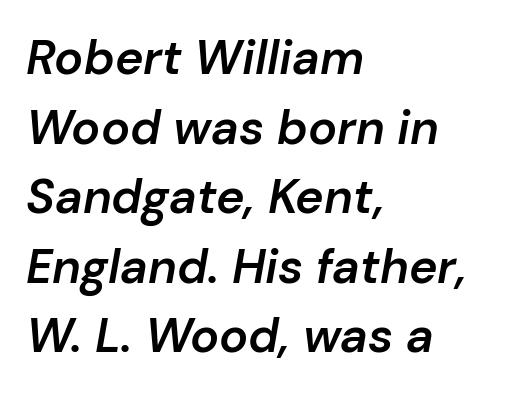
The image shows 48 px semibold type, italic (leaning right); set left-aligned, normal line spacing (1.45x), normal letter spacing, not underlined; low stroke contrast and a medium x-height.
